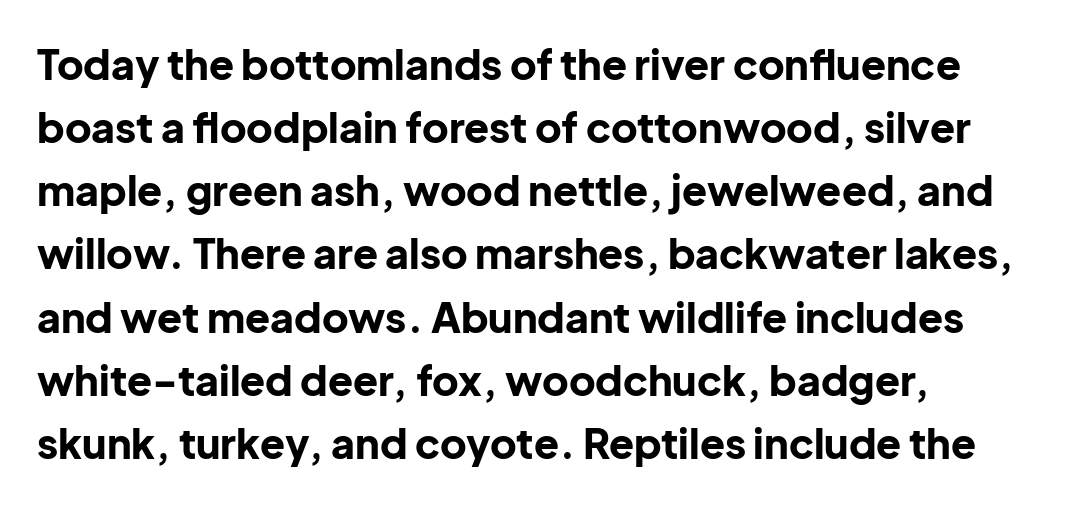
The image shows 41 px bold sans-serif type, upright; set left-aligned, normal line spacing (1.54x), normal letter spacing, not underlined; low stroke contrast and a medium x-height.
